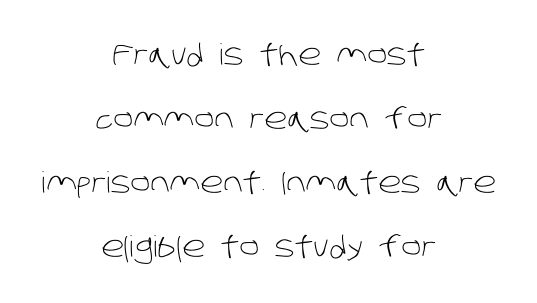
The letters carry no serifs — their stems end cleanly without finishing strokes. Glance below the letters and you will spot only blank space. Is there much room between lines? Yes — plenty of vertical air separates them. The rendering positions every line midway between the sides. Letter spacing: default.
